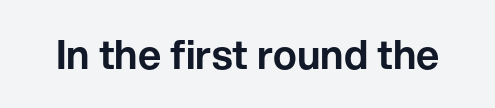
Every stem runs plumb, perpendicular to the baseline. The foot of each line stays bare and open. Here the designer chose a conventional face with non-uniform glyph widths. This rendering leaves character spacing at its baseline value.
